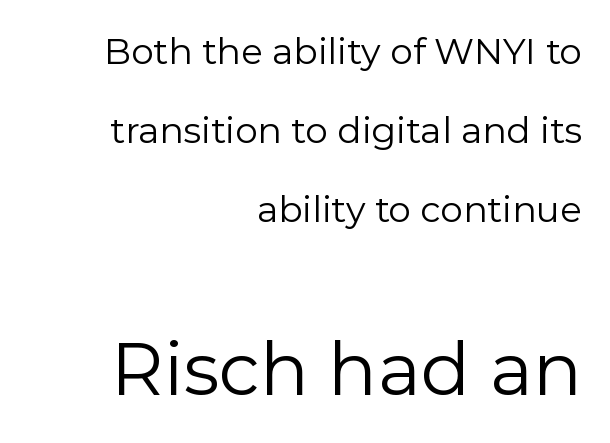
Type style note: lacks serifs. No word sits above an underline. Leading is clearly above the norm, producing a sparse column. Stroke mass is kept to a normal reading level or below.
